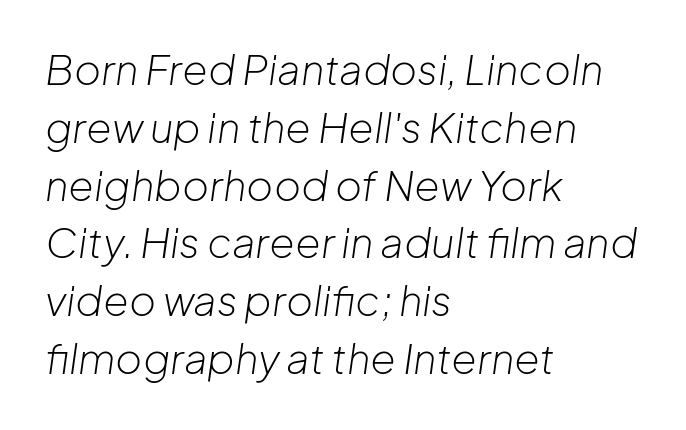
{"italic": "yes", "lean": "right", "slant_degrees": 8, "bold": "no", "weight": "light", "width": "normal", "stroke_contrast": "low", "x_height": "medium", "monospaced": "no", "underline": "no", "align": "left", "line_spacing": "normal", "line_spacing_ratio": 1.41, "letter_spacing": "normal", "letter_spacing_em": 0.0, "glyph_px": 41}
